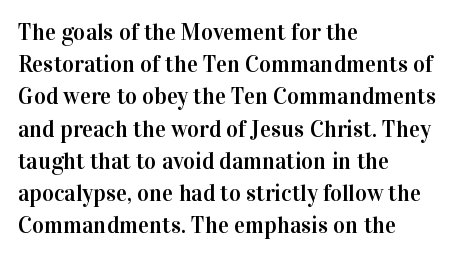
Q: Is the text italic (slanted)? A: No, it is upright.
Q: Is the text underlined? A: No.
Q: How is the paragraph aligned? A: Left-aligned.
Q: Is the spacing between letters normal or unusually wide? A: Normal.
Q: Is the spacing between lines tight, normal or loose? A: Normal.
